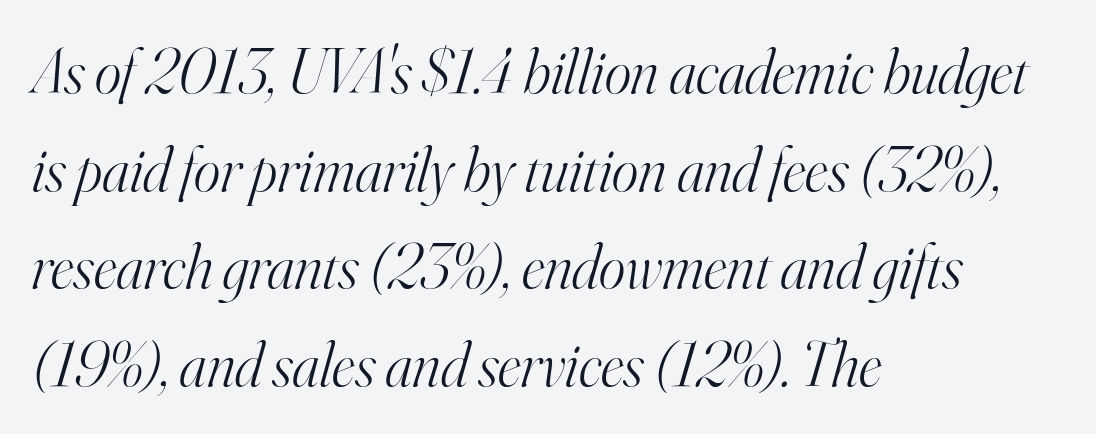
Q: Is the text bold? A: No.
Q: Is the text italic (slanted)? A: Yes, it leans right by about 16 degrees.
Q: Is the typeface a serif or a sans-serif typeface? A: Serif.
Q: Is the text underlined? A: No.
Q: How is the paragraph aligned? A: Left-aligned.
Q: Is the spacing between letters normal or unusually wide? A: Normal.
Q: Is the spacing between lines tight, normal or loose? A: Normal.
Q: Width (condensed, normal, or wide)? A: Normal.
Q: Stroke contrast? A: High.
Q: x-height? A: Small.
Q: Monospaced? A: No.
